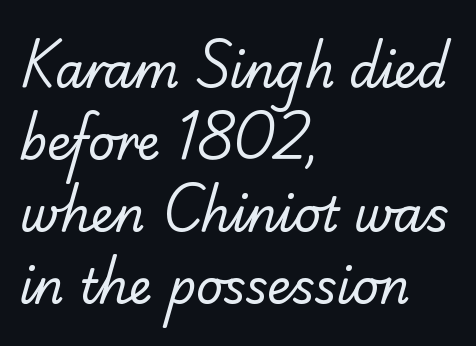
{"serif": "no", "bold": "no", "weight": "regular", "width": "normal", "stroke_contrast": "low", "x_height": "small", "monospaced": "no", "underline": "no", "align": "left", "line_spacing": "normal", "line_spacing_ratio": 1.53, "letter_spacing": "normal", "letter_spacing_em": 0.0, "glyph_px": 47}
